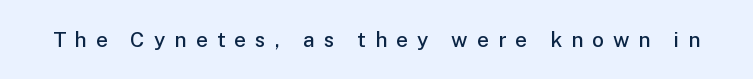
Q: Is the text bold? A: Semi-bold.
Q: Is the text italic (slanted)? A: No, it is upright.
Q: Is the text underlined? A: No.
Q: Is the spacing between letters normal or unusually wide? A: Unusually wide.
